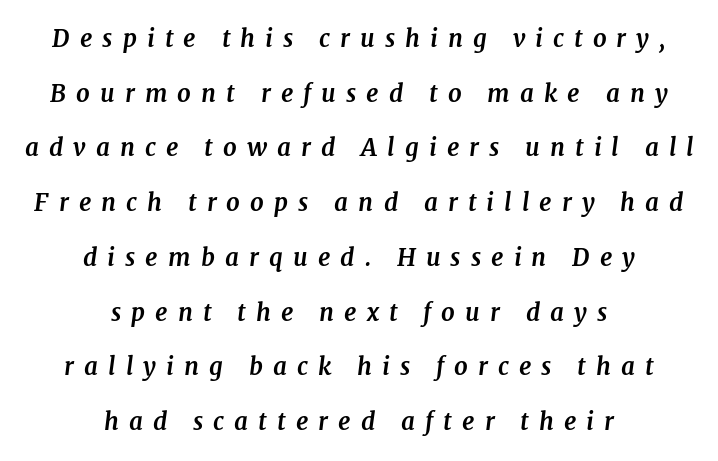
{"italic": "yes", "lean": "right", "slant_degrees": 7, "bold": "yes", "underline": "no", "align": "center", "line_spacing": "loose", "line_spacing_ratio": 2.28, "letter_spacing": "wide", "letter_spacing_em": 0.42, "glyph_px": 24}
